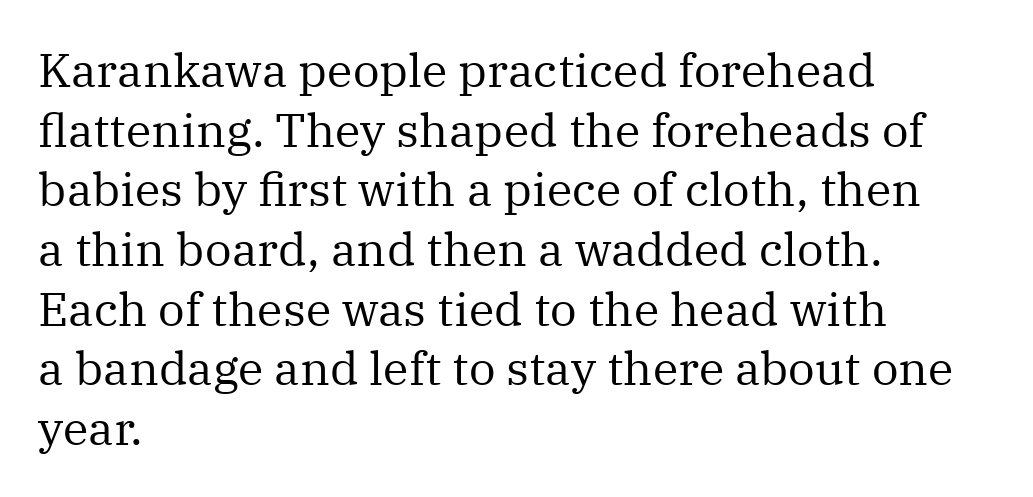
Q: Is the text bold? A: No.
Q: Is the text italic (slanted)? A: No, it is upright.
Q: Is the typeface a serif or a sans-serif typeface? A: Serif.
Q: Is the text underlined? A: No.
Q: How is the paragraph aligned? A: Left-aligned.
Q: Is the spacing between letters normal or unusually wide? A: Normal.
Q: Is the spacing between lines tight, normal or loose? A: Normal.
Q: Width (condensed, normal, or wide)? A: Normal.
Q: Stroke contrast? A: Medium.
Q: x-height? A: Medium.
Q: Monospaced? A: No.
